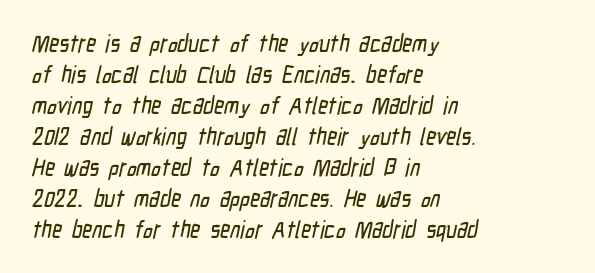
Each row of text sits above clean, open space. Caption: multi-line text, flush left, ragged right. Short note: letters normally spaced. Regarding leading, the lines here are spaced in the standard way.
